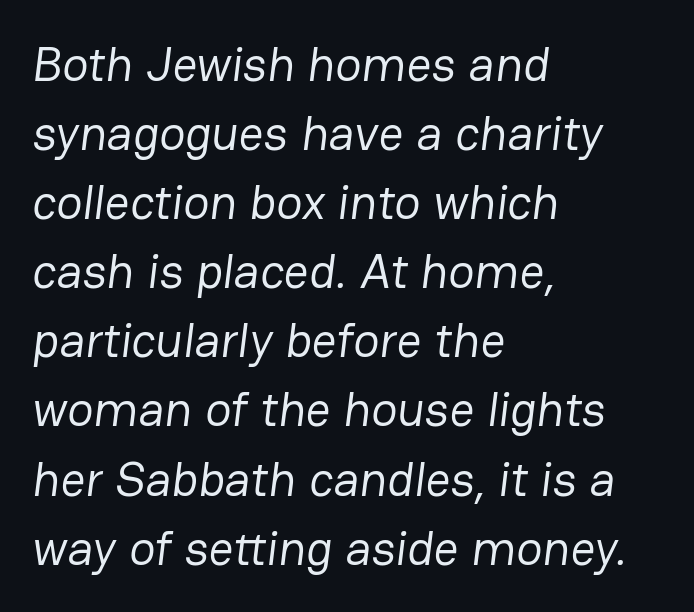
{"serif": "no", "bold": "no", "weight": "regular", "width": "normal", "stroke_contrast": "low", "x_height": "medium", "monospaced": "no", "underline": "no", "align": "left", "line_spacing": "normal", "line_spacing_ratio": 1.41, "letter_spacing": "normal", "letter_spacing_em": 0.0, "glyph_px": 49}
